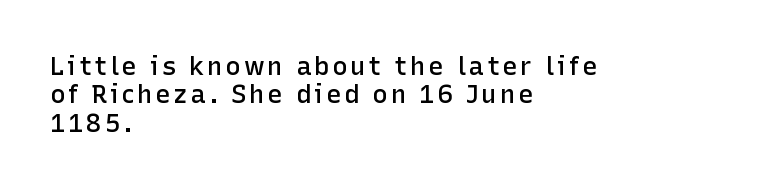
Q: Is the text bold? A: Semi-bold.
Q: Is the text italic (slanted)? A: No, it is upright.
Q: Is the text underlined? A: No.
Q: How is the paragraph aligned? A: Left-aligned.
Q: Is the spacing between lines tight, normal or loose? A: Tight.
